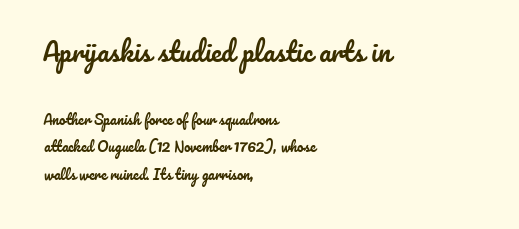
Q: Is the text italic (slanted)? A: Yes.
Q: Is the text underlined? A: No.
Q: How is the paragraph aligned? A: Left-aligned.
Q: Is the spacing between letters normal or unusually wide? A: Normal.
Q: Is the spacing between lines tight, normal or loose? A: Loose.
Q: Which block of text is set in a larger size, the first (top) or the second (bottom)? A: The first (top) one.
